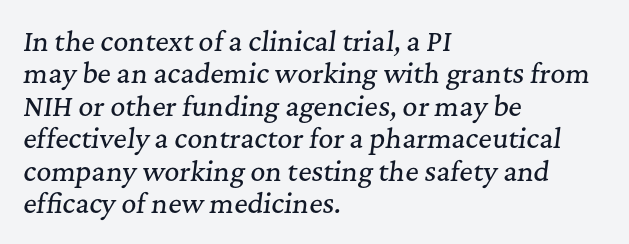
{"italic": "yes", "lean": "right", "slant_degrees": 7, "underline": "no", "align": "left", "line_spacing": "normal", "line_spacing_ratio": 1.25, "letter_spacing": "normal", "letter_spacing_em": 0.0, "glyph_px": 26}
